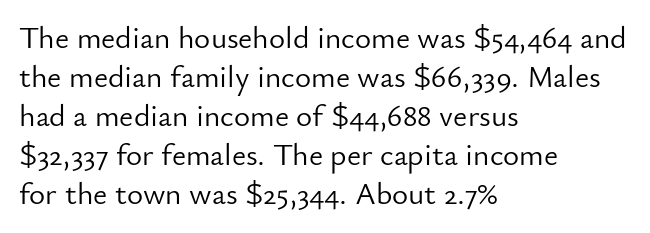
The image shows 31 px light sans-serif type, upright; set left-aligned, normal line spacing (1.26x), normal letter spacing, not underlined; low stroke contrast and a small x-height.
